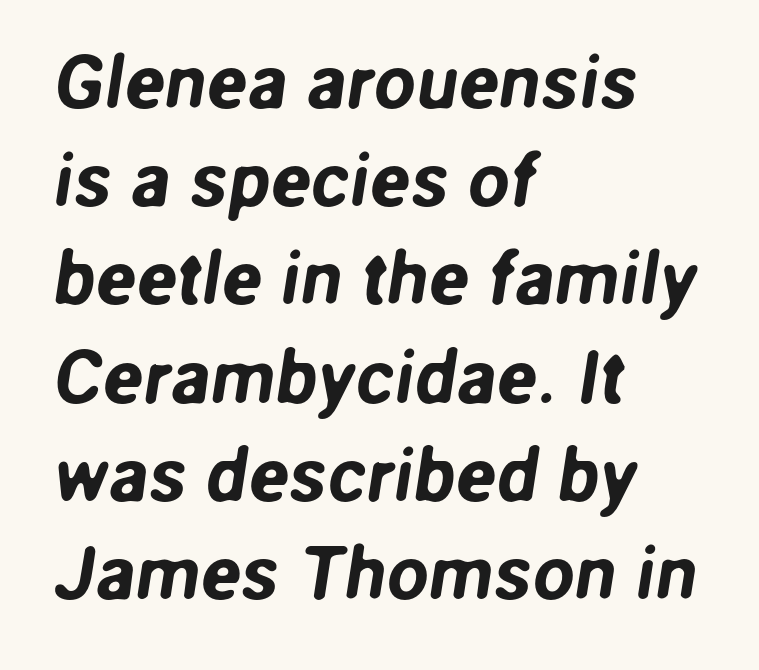
The image shows 75 px sans-serif type; set left-aligned, normal line spacing (1.31x), normal letter spacing, not underlined; low stroke contrast and a medium x-height.
